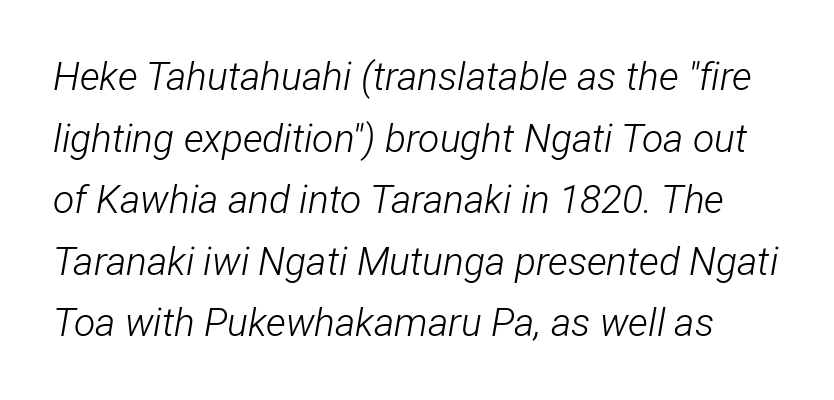
The image shows 39 px light, condensed type, italic (leaning right); set normal line spacing (1.58x), normal letter spacing, not underlined; low stroke contrast and a medium x-height.
